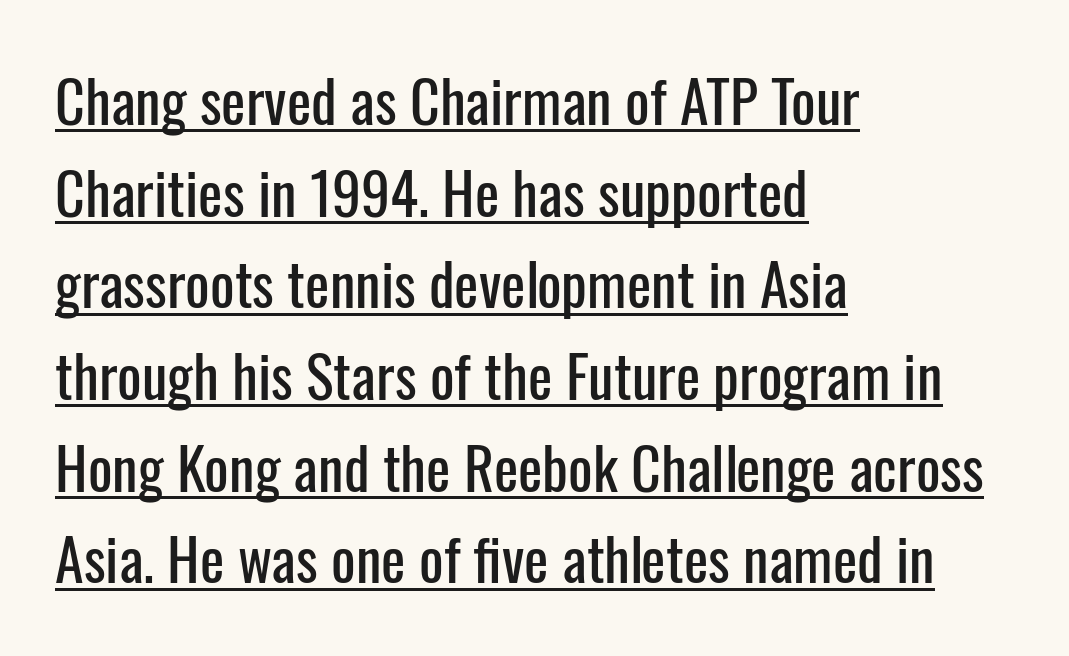
{"serif": "no", "italic": "no", "width": "condensed", "stroke_contrast": "low", "x_height": "medium", "monospaced": "no", "underline": "yes", "align": "left", "line_spacing": "normal", "line_spacing_ratio": 1.58, "letter_spacing": "normal", "letter_spacing_em": 0.0, "glyph_px": 58}
